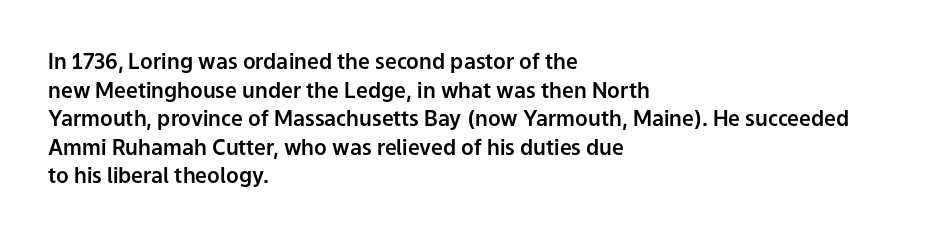
The image shows 21 px text type, upright; set left-aligned, normal line spacing (1.36x), normal letter spacing, not underlined.
